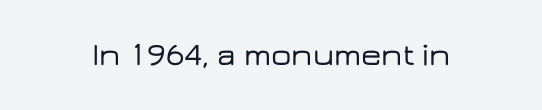
Words float on clear page, feet unadorned. Tracking value appears to be zero — textbook default spacing. A typesetter would label this face a sans. It's the straight-up-and-down kind of type. The passage shown is typed in a proportional face where columns would drift.
